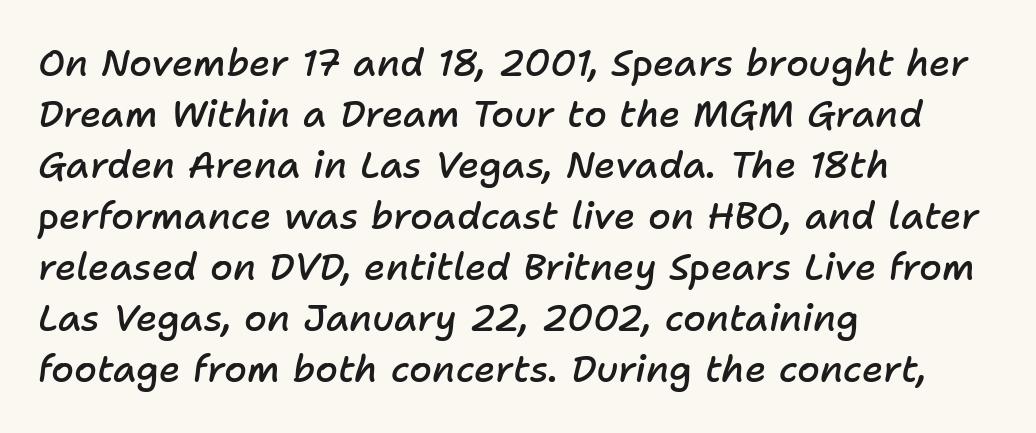
{"italic": "yes", "lean": "right", "slant_degrees": 11, "bold": "semi", "weight": "semibold", "width": "normal", "stroke_contrast": "low", "x_height": "medium", "monospaced": "no", "underline": "no", "align": "left", "line_spacing": "normal", "line_spacing_ratio": 1.38, "letter_spacing": "normal", "letter_spacing_em": 0.0, "glyph_px": 37}
